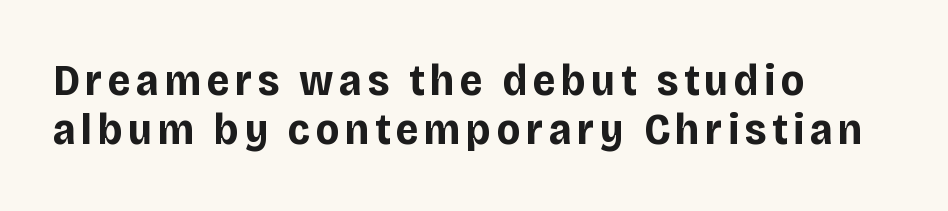
{"serif": "no", "italic": "no", "bold": "yes", "weight": "bold", "width": "normal", "stroke_contrast": "low", "x_height": "large", "monospaced": "no", "underline": "no", "align": "left", "line_spacing": "tight", "line_spacing_ratio": 1.1, "glyph_px": 45}
